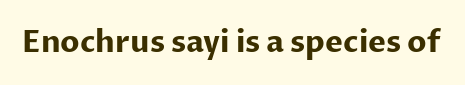
Q: Is the text bold? A: Yes.
Q: Is the text italic (slanted)? A: No, it is upright.
Q: Is the typeface a serif or a sans-serif typeface? A: Sans-serif.
Q: Is the text underlined? A: No.
Q: Is the spacing between letters normal or unusually wide? A: Normal.
Q: Width (condensed, normal, or wide)? A: Normal.
Q: Stroke contrast? A: Low.
Q: x-height? A: Medium.
Q: Monospaced? A: No.
